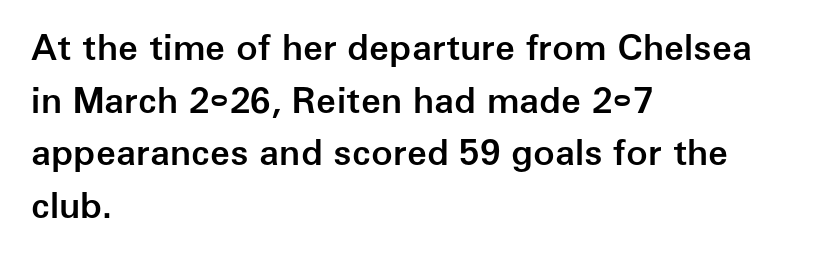
How heavy is the stroke? Medium-heavy — a semibold, shy of bold. Does the leading feel generous? No, just average. In CSS terms this would be text-align: left. The string is rendered with underlining switched off. Each letter keeps its own natural width here, so spacing adapts to shape.
